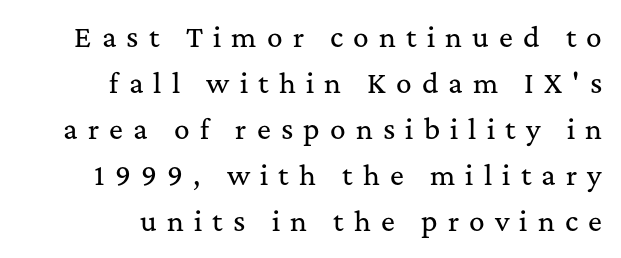
The passage shown is not underscored anywhere. Visually the block forms a straight wall on the right and a jagged coastline on the left. The font's upright variant was chosen for this text. The gaps between neighbouring characters are conspicuously large.
